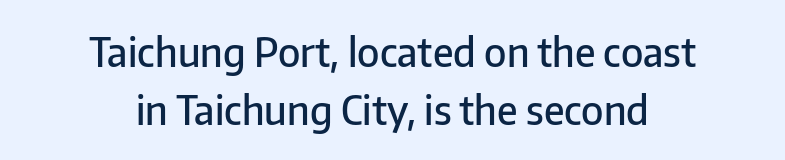
{"serif": "no", "italic": "no", "bold": "semi", "weight": "semibold", "width": "normal", "stroke_contrast": "low", "x_height": "medium", "monospaced": "no", "underline": "no", "align": "center", "line_spacing": "normal", "line_spacing_ratio": 1.48, "letter_spacing": "normal", "letter_spacing_em": 0.0, "glyph_px": 39}
